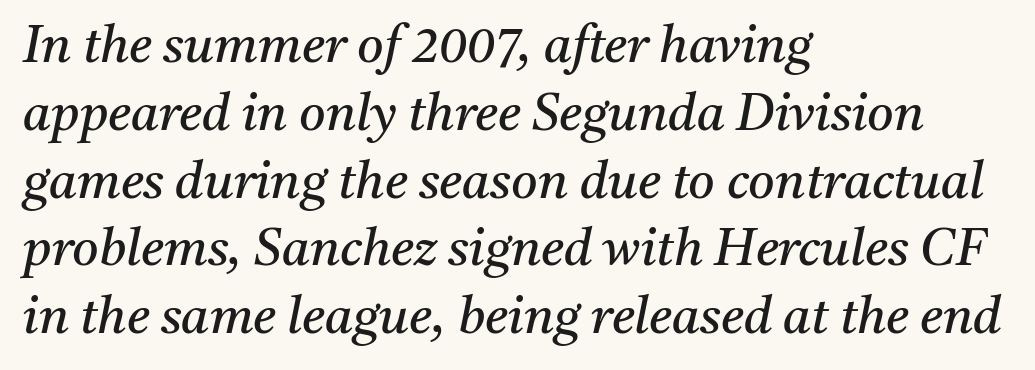
Q: Is the text bold? A: No.
Q: Is the text italic (slanted)? A: Yes, it leans right by about 11 degrees.
Q: Is the typeface a serif or a sans-serif typeface? A: Serif.
Q: Is the text underlined? A: No.
Q: How is the paragraph aligned? A: Left-aligned.
Q: Is the spacing between letters normal or unusually wide? A: Normal.
Q: Is the spacing between lines tight, normal or loose? A: Normal.
Q: Width (condensed, normal, or wide)? A: Normal.
Q: Stroke contrast? A: Medium.
Q: x-height? A: Medium.
Q: Monospaced? A: No.
